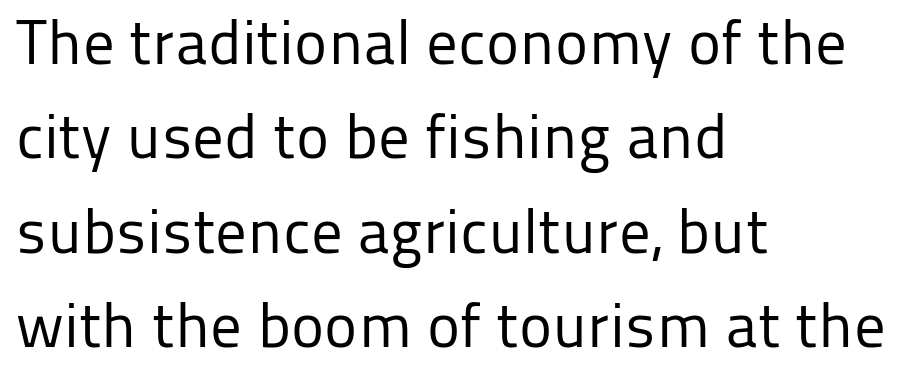
The image shows 63 px regular-weight sans-serif type, upright; set left-aligned, normal line spacing (1.5x), normal letter spacing, not underlined; low stroke contrast and a medium x-height.
